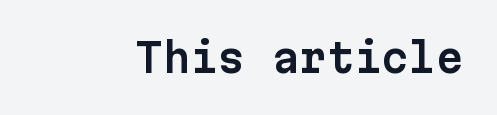
Font category for this specimen: sans-serif. Nobody drew a line under any word here. This sample has the even, mechanical cadence of fixed-width lettering. The lettering stays uniformly vertical, giving the passage a roman look. These lines keep a tight, regular rhythm from letter to letter.
